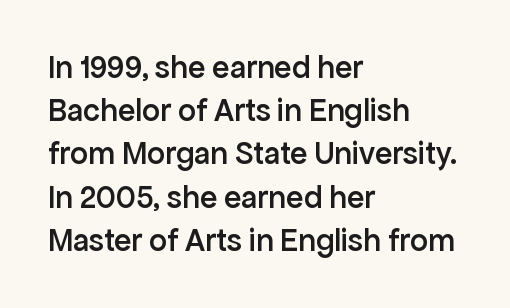
Q: Is the text bold? A: Semi-bold.
Q: Is the text italic (slanted)? A: No, it is upright.
Q: Is the typeface a serif or a sans-serif typeface? A: Sans-serif.
Q: Is the text underlined? A: No.
Q: How is the paragraph aligned? A: Left-aligned.
Q: Is the spacing between letters normal or unusually wide? A: Normal.
Q: Is the spacing between lines tight, normal or loose? A: Normal.
Q: Width (condensed, normal, or wide)? A: Normal.
Q: Stroke contrast? A: Low.
Q: x-height? A: Medium.
Q: Monospaced? A: No.
